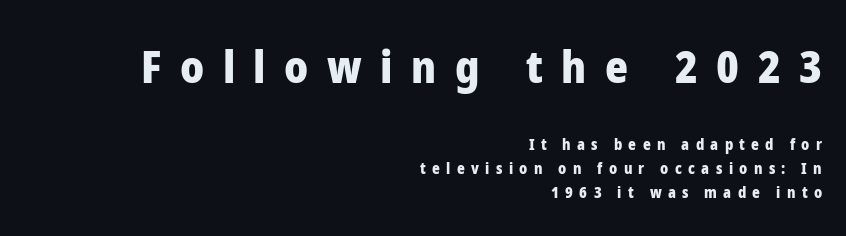
The image shows 44 px heavy sans-serif type, upright; set right-aligned, normal line spacing (1.61x), unusually wide letter spacing (+0.42 em), not underlined; the first (top) block is 2.93x larger; low stroke contrast and a medium x-height.
